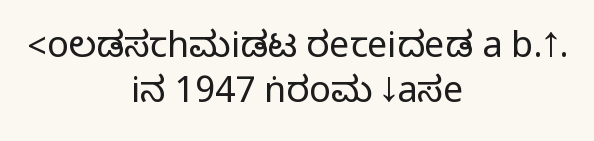
{"serif": "no", "italic": "no", "width": "condensed", "stroke_contrast": "medium", "monospaced": "no", "underline": "no", "align": "center", "line_spacing": "normal", "line_spacing_ratio": 1.26, "letter_spacing": "normal", "letter_spacing_em": 0.0, "glyph_px": 36}
